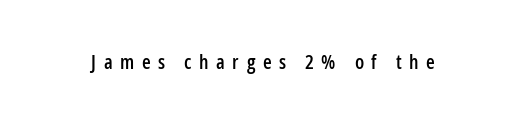
The font's upright variant was chosen for this text. Underlining? Definitely not there. Spacing between characters has been opened up far beyond the box default.
